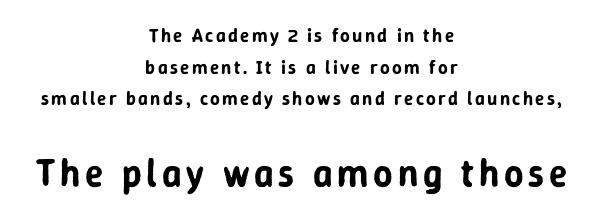
The image shows 38 px sans-serif type, upright; set centered, normal line spacing (1.66x), not underlined; the second (bottom) block is 2.0x larger; low stroke contrast and a medium x-height.
